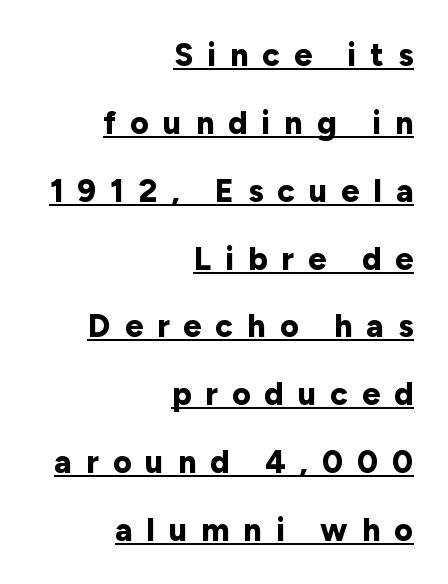
{"serif": "no", "italic": "no", "bold": "yes", "weight": "bold", "width": "normal", "stroke_contrast": "low", "x_height": "medium", "monospaced": "no", "underline": "yes", "align": "right", "line_spacing": "loose", "line_spacing_ratio": 2.12, "letter_spacing": "wide", "letter_spacing_em": 0.44, "glyph_px": 32}
